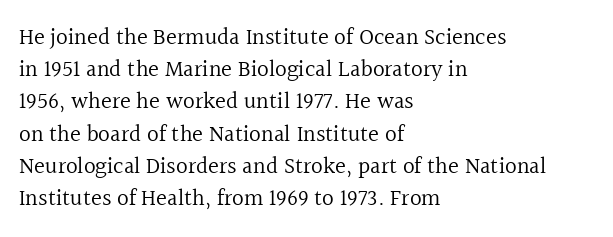
{"italic": "no", "bold": "no", "underline": "no", "align": "left", "line_spacing": "normal", "line_spacing_ratio": 1.4, "letter_spacing": "normal", "letter_spacing_em": 0.0, "glyph_px": 23}
